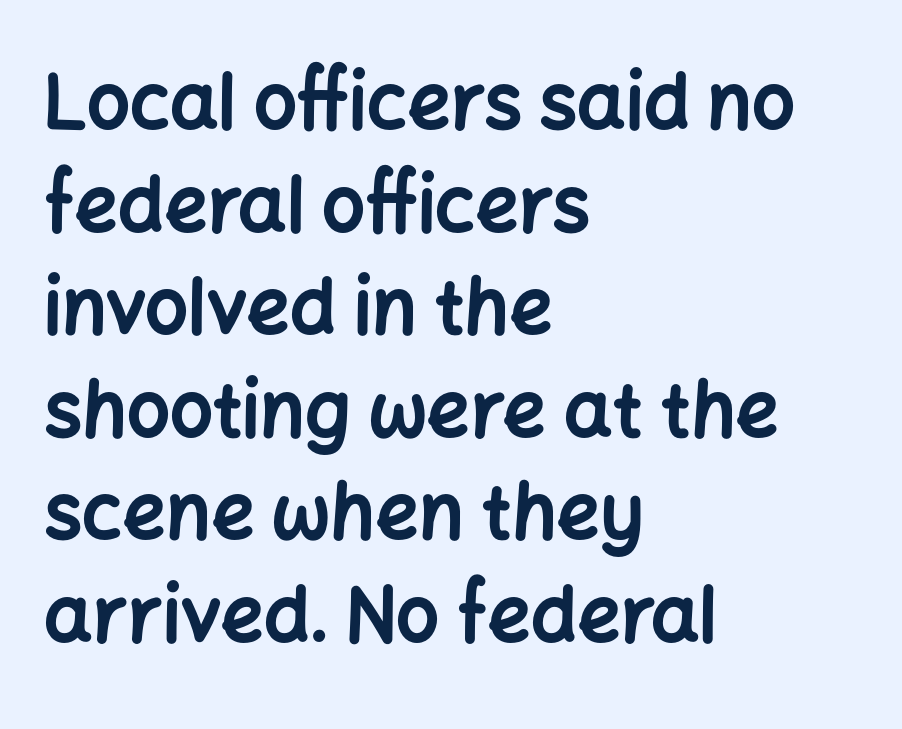
{"serif": "no", "italic": "no", "bold": "yes", "weight": "bold", "width": "normal", "stroke_contrast": "low", "x_height": "medium", "monospaced": "no", "underline": "no", "align": "left", "line_spacing": "normal", "line_spacing_ratio": 1.35, "letter_spacing": "normal", "letter_spacing_em": 0.0, "glyph_px": 76}
